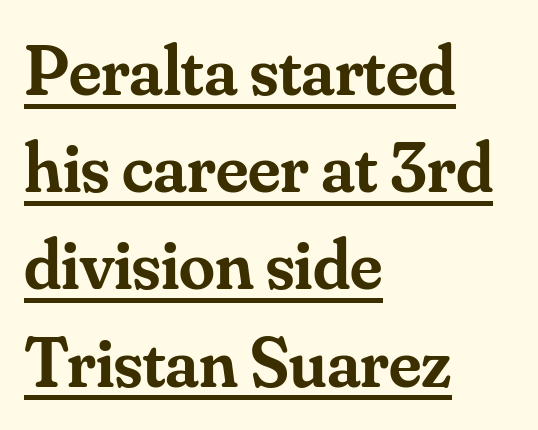
Q: Is the text bold? A: Semi-bold.
Q: Is the text italic (slanted)? A: No, it is upright.
Q: Is the typeface a serif or a sans-serif typeface? A: Serif.
Q: Is the text underlined? A: Yes.
Q: How is the paragraph aligned? A: Left-aligned.
Q: Is the spacing between letters normal or unusually wide? A: Normal.
Q: Is the spacing between lines tight, normal or loose? A: Normal.
Q: Width (condensed, normal, or wide)? A: Normal.
Q: Stroke contrast? A: Medium.
Q: x-height? A: Small.
Q: Monospaced? A: No.
